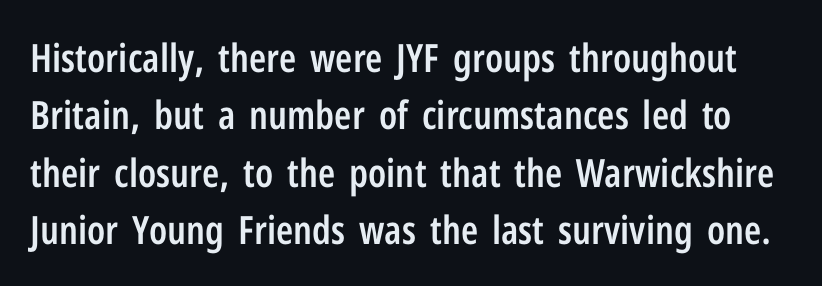
Q: Is the text bold? A: Semi-bold.
Q: Is the text italic (slanted)? A: No, it is upright.
Q: Is the typeface a serif or a sans-serif typeface? A: Sans-serif.
Q: Is the text underlined? A: No.
Q: Is the spacing between letters normal or unusually wide? A: Normal.
Q: Is the spacing between lines tight, normal or loose? A: Normal.
Q: Width (condensed, normal, or wide)? A: Condensed.
Q: Stroke contrast? A: Low.
Q: x-height? A: Medium.
Q: Monospaced? A: No.
